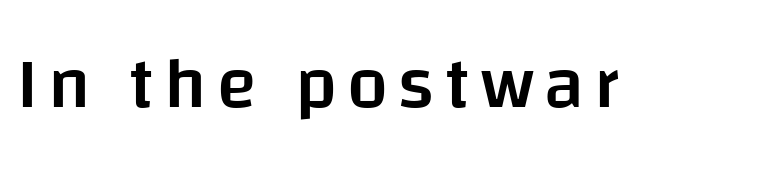
Students, this is semibold: more ink than regular, less than bold. Designer's note — italics off, roman on. The passage shown is not underscored anywhere. Character widths vary here, with narrow letters taking less room than wide ones.
